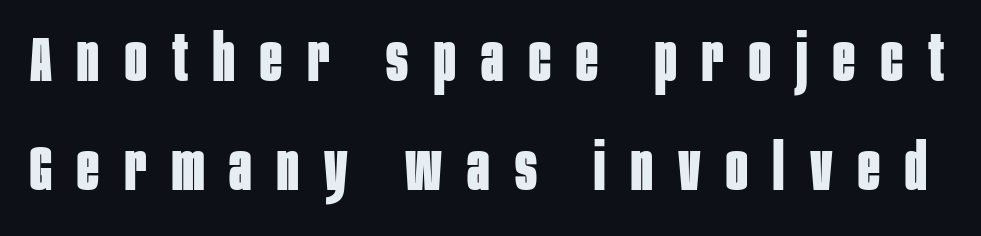
Q: Is the text bold? A: Yes.
Q: Is the text italic (slanted)? A: No, it is upright.
Q: Is the typeface a serif or a sans-serif typeface? A: Sans-serif.
Q: Is the text underlined? A: No.
Q: Is the spacing between letters normal or unusually wide? A: Unusually wide.
Q: Is the spacing between lines tight, normal or loose? A: Normal.
Q: Width (condensed, normal, or wide)? A: Condensed.
Q: Stroke contrast? A: Low.
Q: x-height? A: Large.
Q: Monospaced? A: No.
